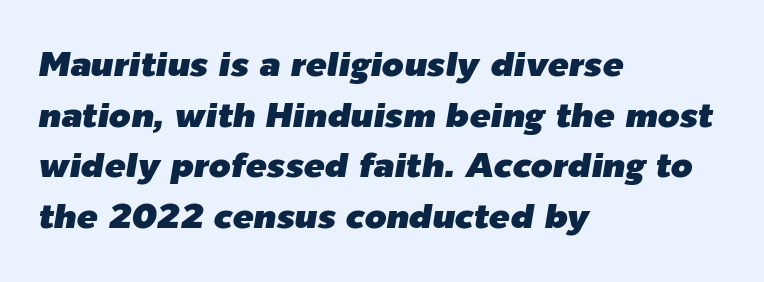
The image shows 35 px text type, italic (leaning right); set left-aligned, normal line spacing (1.45x), normal letter spacing, not underlined; low stroke contrast and a medium x-height.
